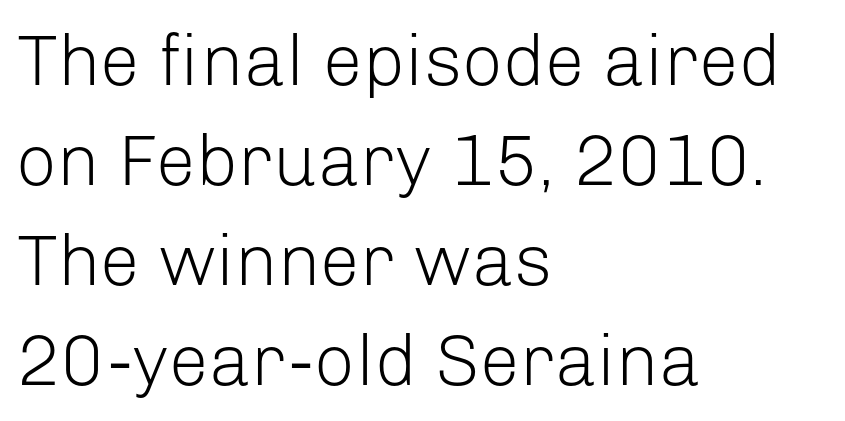
Each letter keeps its own natural width here, so spacing adapts to shape. Compared with a centered layout, this one pins lines to the left instead. Is there much room between lines? A standard amount, neither cramped nor airy. The face looks like a standard text weight, possibly lighter. Caption: standard tracking, unaltered. You can tell from the bare stems that sans-serif type was used.
